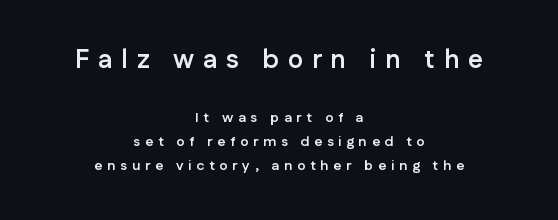
The image shows 26 px bold type, upright; set centered, line spacing 1.73x, unusually wide letter spacing (+0.34 em), not underlined; the first (top) block is 1.86x larger.
